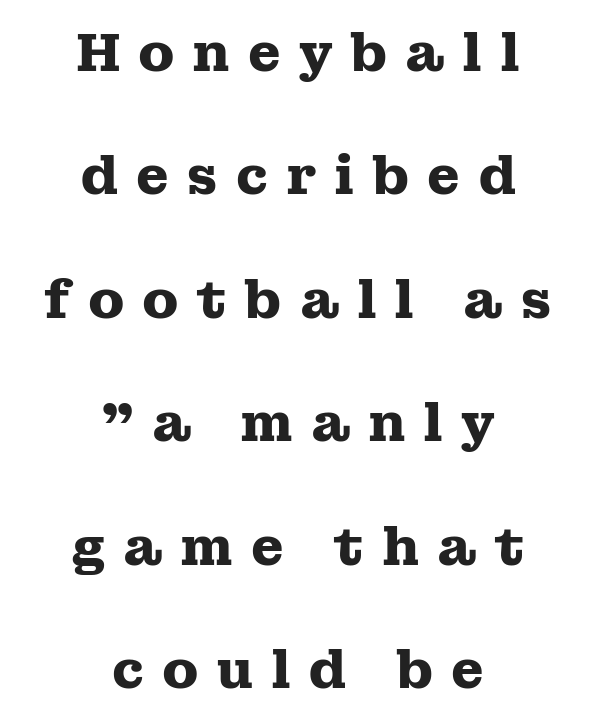
Q: Is the text bold? A: Yes.
Q: Is the text italic (slanted)? A: No, it is upright.
Q: Is the typeface a serif or a sans-serif typeface? A: Serif.
Q: Is the text underlined? A: No.
Q: How is the paragraph aligned? A: Centered.
Q: Is the spacing between letters normal or unusually wide? A: Unusually wide.
Q: Is the spacing between lines tight, normal or loose? A: Loose.
Q: Width (condensed, normal, or wide)? A: Wide.
Q: Stroke contrast? A: Medium.
Q: x-height? A: Medium.
Q: Monospaced? A: No.
